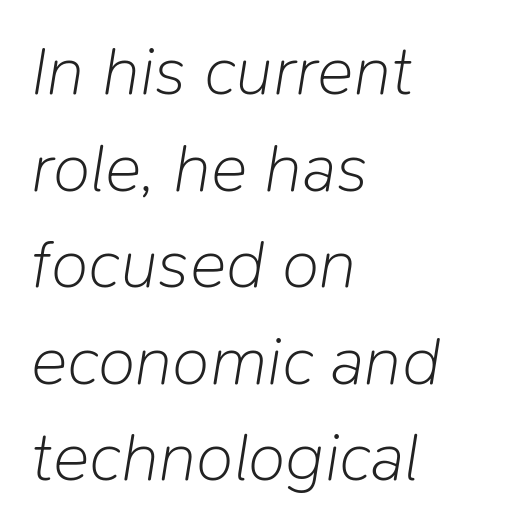
Q: Is the text bold? A: No.
Q: Is the text italic (slanted)? A: Yes, it leans right by about 9 degrees.
Q: Is the text underlined? A: No.
Q: How is the paragraph aligned? A: Left-aligned.
Q: Is the spacing between letters normal or unusually wide? A: Normal.
Q: Is the spacing between lines tight, normal or loose? A: Normal.
Q: Width (condensed, normal, or wide)? A: Normal.
Q: Stroke contrast? A: Low.
Q: x-height? A: Medium.
Q: Monospaced? A: No.
